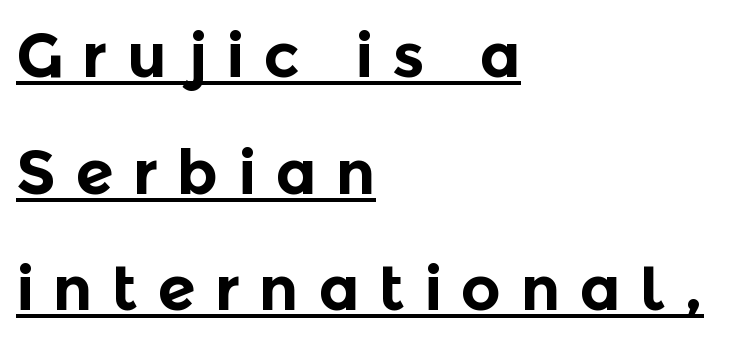
Q: Is the text bold? A: Yes.
Q: Is the text italic (slanted)? A: No, it is upright.
Q: Is the typeface a serif or a sans-serif typeface? A: Sans-serif.
Q: Is the text underlined? A: Yes.
Q: How is the paragraph aligned? A: Left-aligned.
Q: Is the spacing between letters normal or unusually wide? A: Unusually wide.
Q: Width (condensed, normal, or wide)? A: Normal.
Q: x-height? A: Medium.
Q: Monospaced? A: No.
